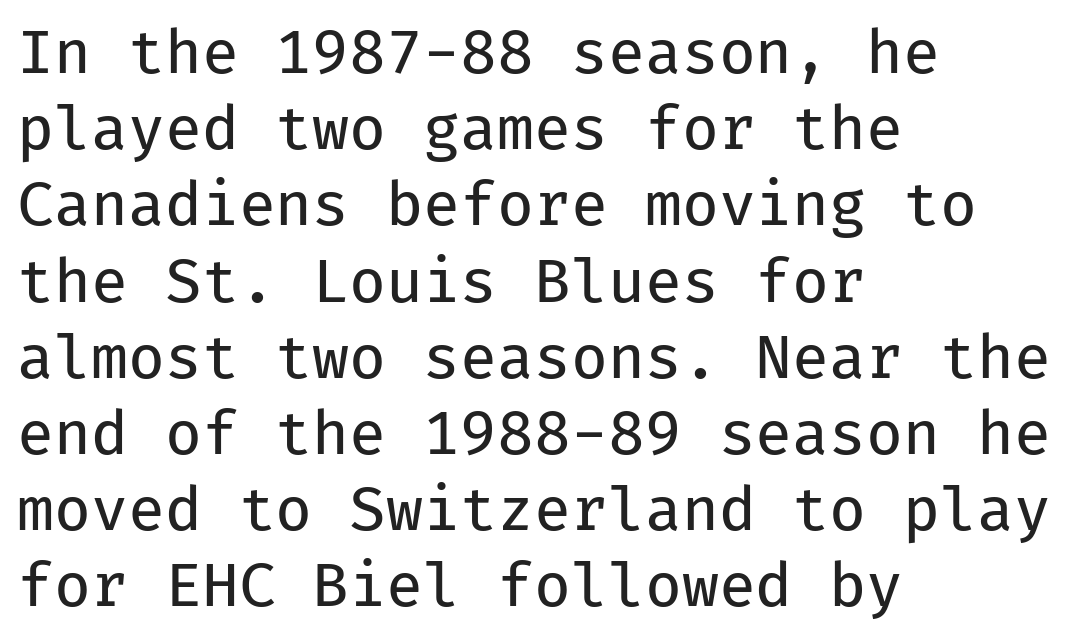
The image shows 60 px regular-weight sans-serif type, upright, monospaced; set left-aligned, normal line spacing (1.27x), normal letter spacing, not underlined; low stroke contrast and a medium x-height.
